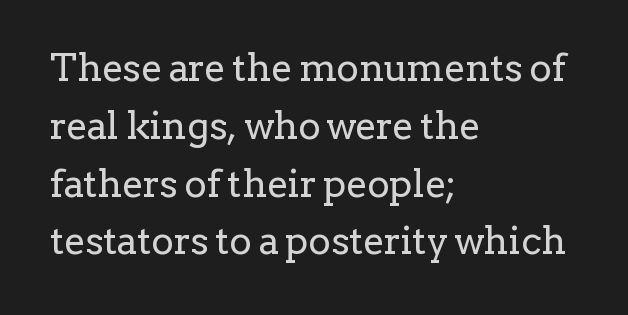
Q: Is the text bold? A: No.
Q: Is the text italic (slanted)? A: No, it is upright.
Q: Is the typeface a serif or a sans-serif typeface? A: Serif.
Q: Is the text underlined? A: No.
Q: How is the paragraph aligned? A: Left-aligned.
Q: Is the spacing between letters normal or unusually wide? A: Normal.
Q: Is the spacing between lines tight, normal or loose? A: Normal.
Q: Width (condensed, normal, or wide)? A: Normal.
Q: Stroke contrast? A: Low.
Q: x-height? A: Medium.
Q: Monospaced? A: No.
